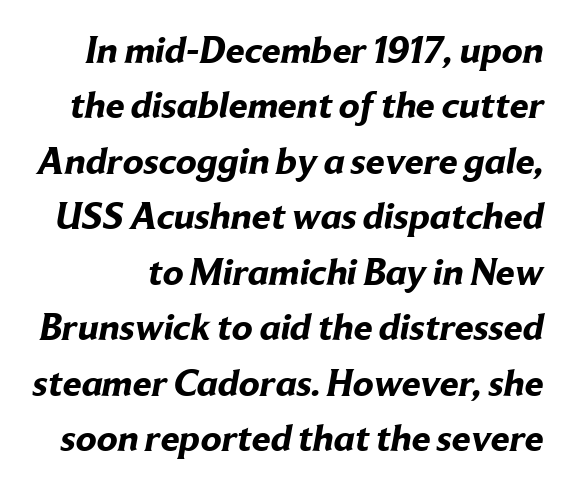
Strong, thick strokes mark this as bold type. The glyphs in this specimen are sans serif. Looks like regular typesetting: each glyph gets only the width it needs. Caption: standard tracking, unaltered. The specimen omits any rule beneath the text block's lines.
